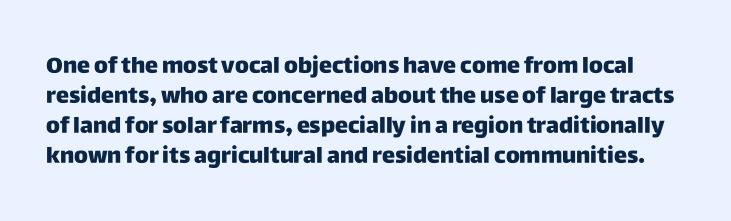
Words float on clear page, feet unadorned. Regular leading. When letters stand straight like this, we call the style roman or upright. Nothing unusual about the tracking: characters are spaced as the font intends.
